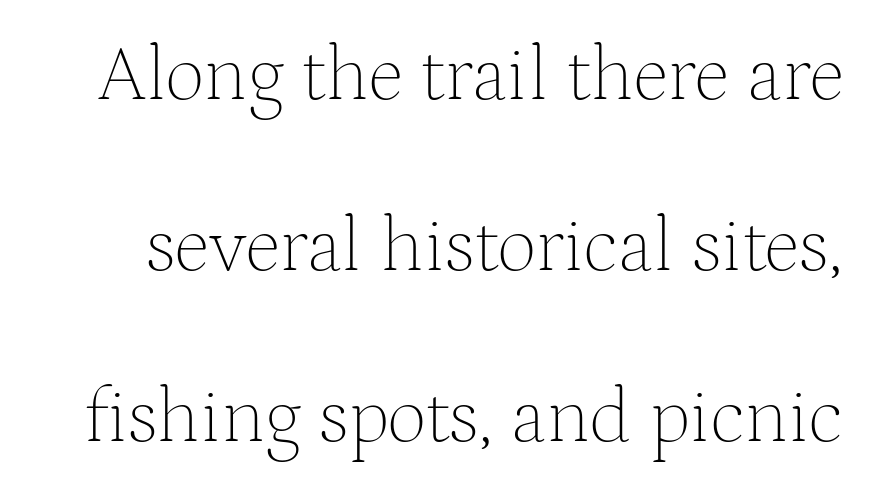
The passage shown is not bold in any degree. Letters rest on an invisible, unmarked baseline. The type sits square on the baseline with zero lean. Little horizontal feet cap the strokes, marking this as serif type. Note the varied advance widths — an 'i' is clearly narrower than an 'm'.
